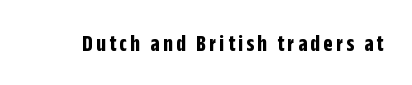
I'd describe the lettering as bold — thick and assertive. Quick note: underline off. It's the straight-up-and-down kind of type.
